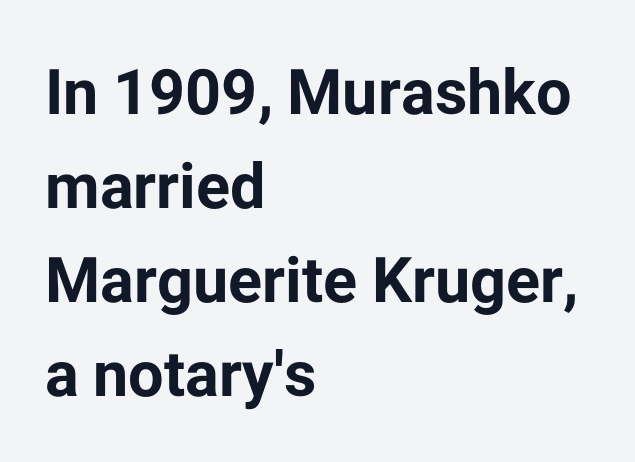
These lines are rendered in a variable-pitch font. Reading down the column, the eye jumps a familiar distance to each next line. The strokes are fattened all the way to bold. Does the lettering tilt? It doesn't — this is upright.
